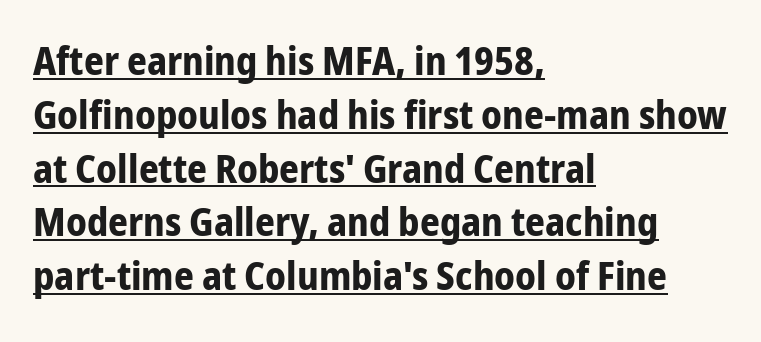
The image shows 39 px bold, condensed sans-serif type, upright; set left-aligned, normal line spacing (1.38x), normal letter spacing, underlined; low stroke contrast and a medium x-height.
